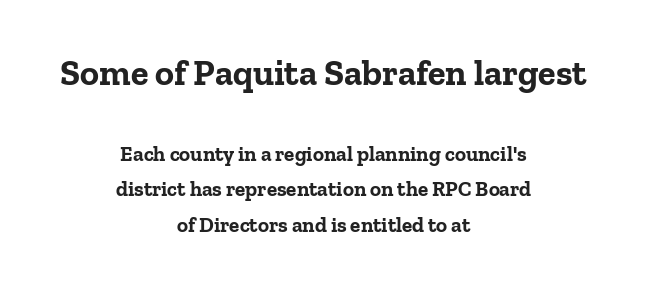
Q: Is the text bold? A: Yes.
Q: Is the text italic (slanted)? A: No, it is upright.
Q: Is the typeface a serif or a sans-serif typeface? A: Serif.
Q: Is the text underlined? A: No.
Q: How is the paragraph aligned? A: Centered.
Q: Is the spacing between letters normal or unusually wide? A: Normal.
Q: Is the spacing between lines tight, normal or loose? A: Normal.
Q: Which block of text is set in a larger size, the first (top) or the second (bottom)? A: The first (top) one.
Q: Width (condensed, normal, or wide)? A: Normal.
Q: Stroke contrast? A: Low.
Q: x-height? A: Medium.
Q: Monospaced? A: No.
